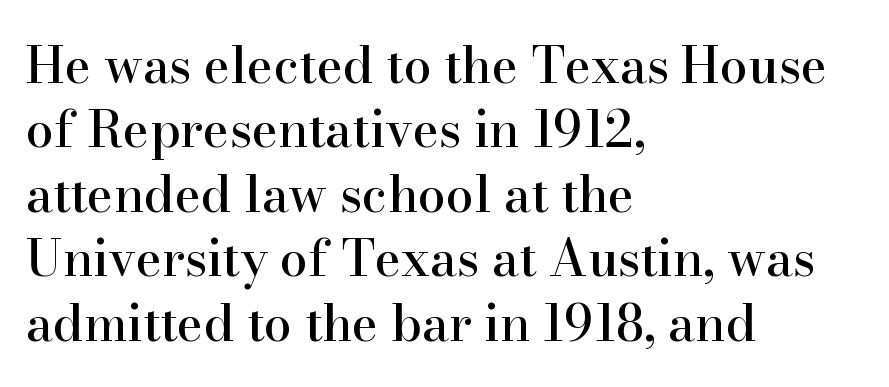
The image shows 50 px serif type, upright; set left-aligned, normal line spacing (1.29x), normal letter spacing, not underlined; high stroke contrast and a small x-height.
